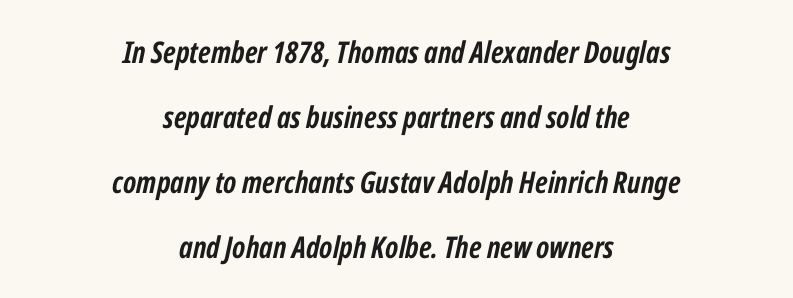
{"italic": "yes", "lean": "right", "slant_degrees": 12, "bold": "yes", "weight": "semibold", "width": "condensed", "stroke_contrast": "low", "x_height": "medium", "monospaced": "no", "underline": "no", "align": "center", "line_spacing": "loose", "line_spacing_ratio": 2.17, "letter_spacing": "normal", "letter_spacing_em": 0.0, "glyph_px": 30}
